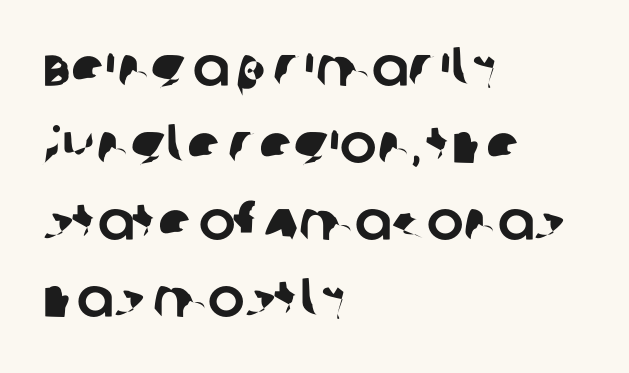
Each letter keeps its own natural width here, so spacing adapts to shape. A typesetter would call this zero additional tracking. If you measured baseline to baseline, you'd find a middling distance. The designer went with a sans here, leaving each stem footless. Descenders are the only things crossing below the line. The rag falls on the right side of this text block.
